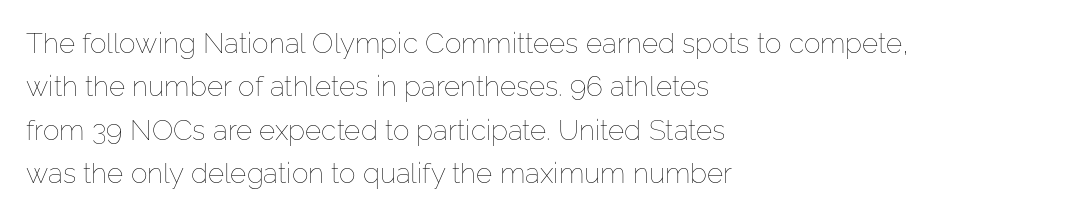
{"italic": "no", "bold": "no", "weight": "thin", "width": "normal", "stroke_contrast": "low", "x_height": "medium", "monospaced": "no", "underline": "no", "align": "left", "line_spacing": "normal", "line_spacing_ratio": 1.55, "letter_spacing": "normal", "letter_spacing_em": 0.0, "glyph_px": 28}
